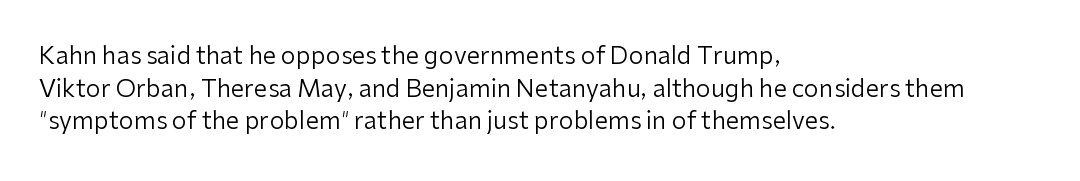
The image shows 24 px text type, upright; set left-aligned, normal line spacing (1.36x), normal letter spacing, not underlined.
